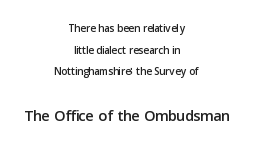
The image shows 22 px text type, upright; set centered, normal line spacing (1.45x), normal letter spacing, not underlined; the second (bottom) block is 1.47x larger.
